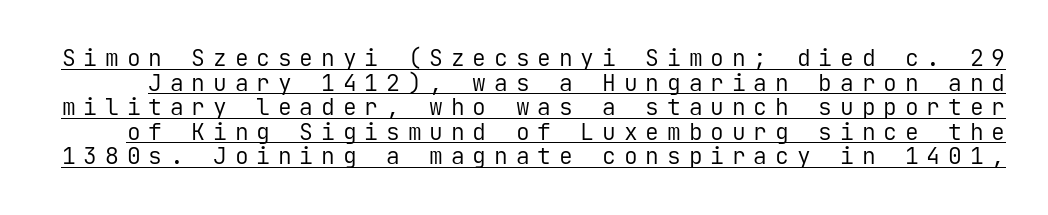
Q: Is the text bold? A: No.
Q: Is the text italic (slanted)? A: No, it is upright.
Q: Is the text underlined? A: Yes.
Q: Is the spacing between letters normal or unusually wide? A: Unusually wide.
Q: Is the spacing between lines tight, normal or loose? A: Tight.
